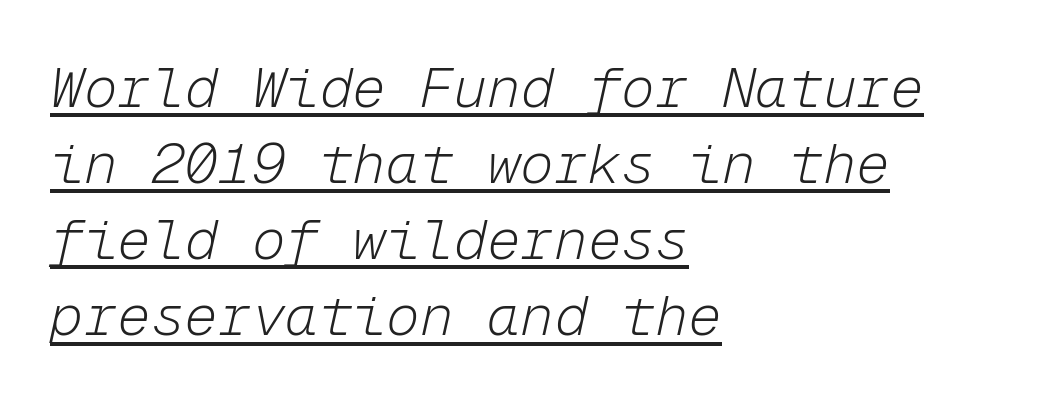
The image shows 56 px light type, italic (leaning right), monospaced; set left-aligned, normal line spacing (1.36x), normal letter spacing, underlined; low stroke contrast and a medium x-height.
